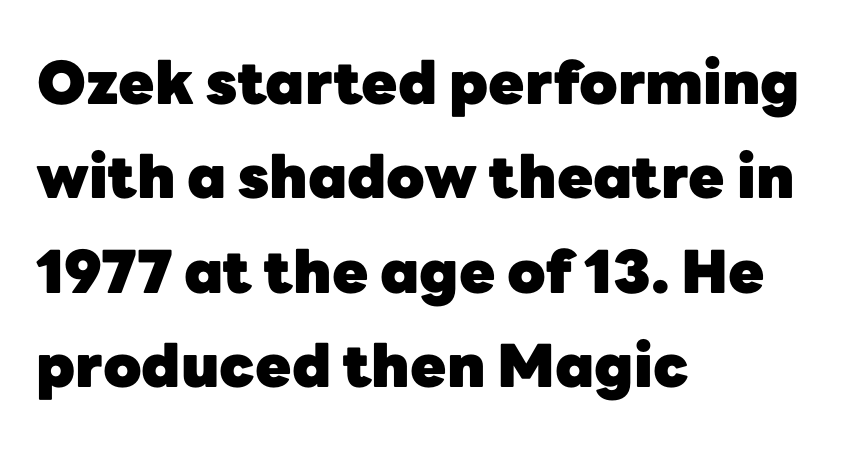
Nothing sits at the stroke ends, so this counts as sans-serif. The rendering uses natural spacing where letterforms have individual widths. The rendering uses a moderate line-height, typical for paragraphs. This is the regular roman posture of the typeface. Decoration check: the copy has no underline. Stroke thickness is high; the sample reads as a true bold.
